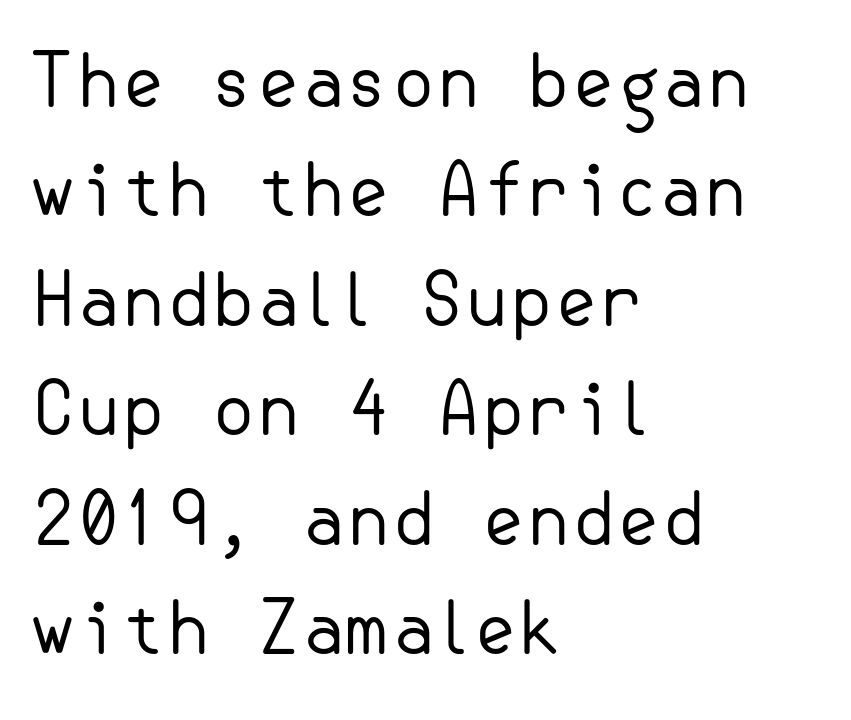
The image shows 72 px regular-weight sans-serif type, upright; set left-aligned, normal line spacing (1.52x), normal letter spacing, not underlined; low stroke contrast and a small x-height.
